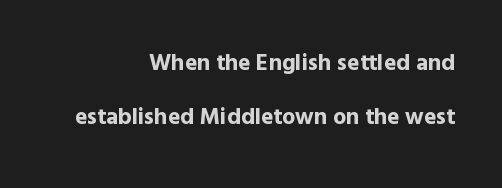
The image shows 23 px bold type, upright; set right-aligned, loose line spacing (2.33x), normal letter spacing, not underlined.
